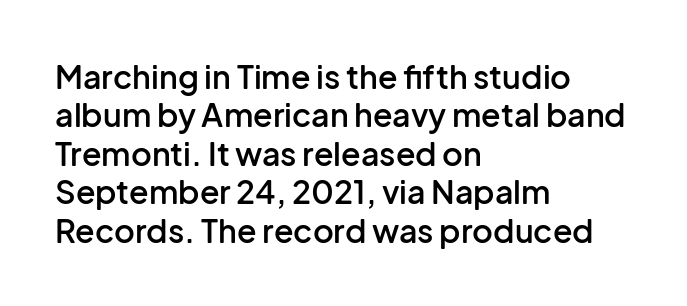
Q: Is the text bold? A: Semi-bold.
Q: Is the text italic (slanted)? A: No, it is upright.
Q: Is the typeface a serif or a sans-serif typeface? A: Sans-serif.
Q: Is the text underlined? A: No.
Q: How is the paragraph aligned? A: Left-aligned.
Q: Is the spacing between letters normal or unusually wide? A: Normal.
Q: Width (condensed, normal, or wide)? A: Normal.
Q: Stroke contrast? A: Low.
Q: x-height? A: Medium.
Q: Monospaced? A: No.
